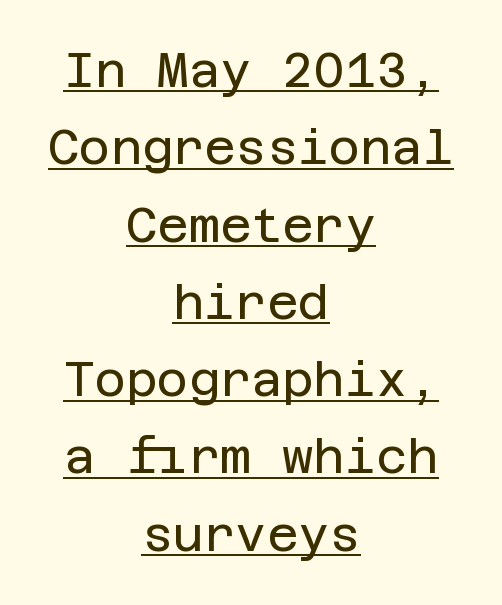
{"serif": "no", "italic": "no", "bold": "no", "weight": "regular", "width": "normal", "stroke_contrast": "low", "x_height": "large", "underline": "yes", "align": "center", "line_spacing": "normal", "line_spacing_ratio": 1.61, "letter_spacing": "normal", "letter_spacing_em": 0.0, "glyph_px": 48}
